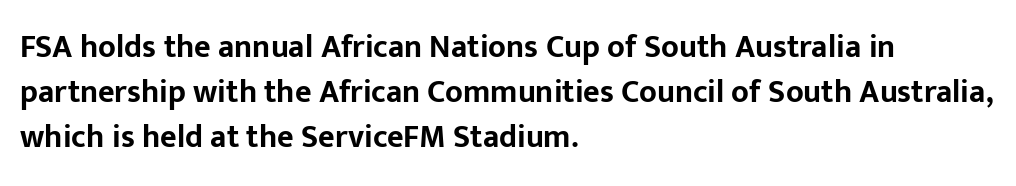
Q: Is the text bold? A: Yes.
Q: Is the text italic (slanted)? A: No, it is upright.
Q: Is the typeface a serif or a sans-serif typeface? A: Sans-serif.
Q: Is the text underlined? A: No.
Q: How is the paragraph aligned? A: Left-aligned.
Q: Is the spacing between letters normal or unusually wide? A: Normal.
Q: Is the spacing between lines tight, normal or loose? A: Normal.
Q: Width (condensed, normal, or wide)? A: Normal.
Q: Stroke contrast? A: Low.
Q: x-height? A: Medium.
Q: Monospaced? A: No.
